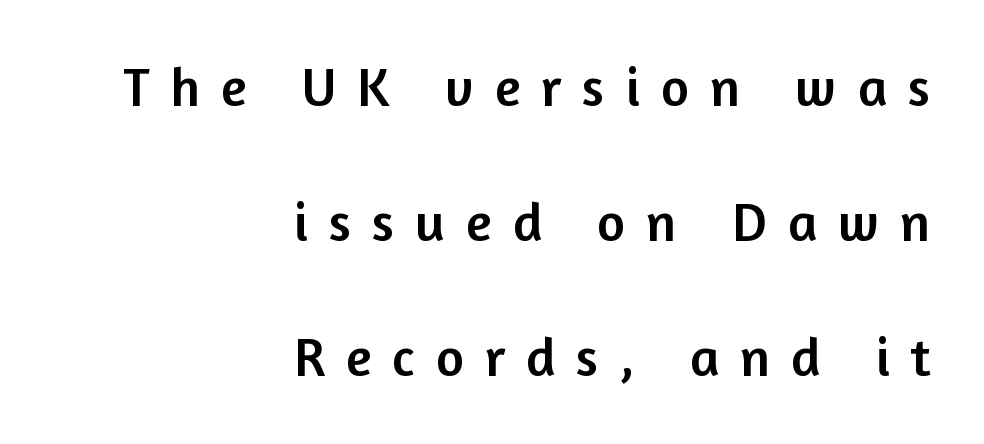
To sum up the face: it is a sans, with no serifs. Here the designer chose a conventional face with non-uniform glyph widths. One glance says open: line gaps are wider than usual. In CSS terms this would be text-align: right.
